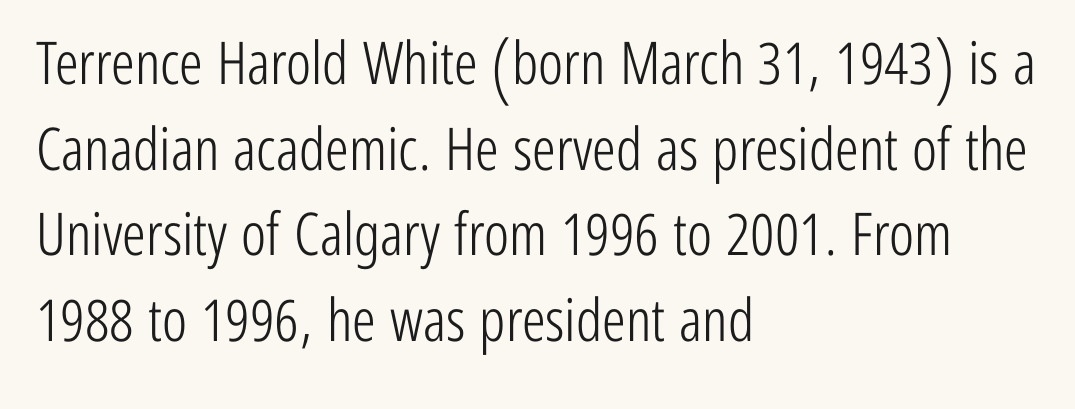
Type without underlining. Italic? Not at all — the glyphs are vertical. Is the type heavy? It reads as light-to-regular instead. Varying glyph widths throughout — classic text-font behaviour. Typeset ragged right — the left edge is the straight one. The leading is moderate, giving the passage an even texture.
